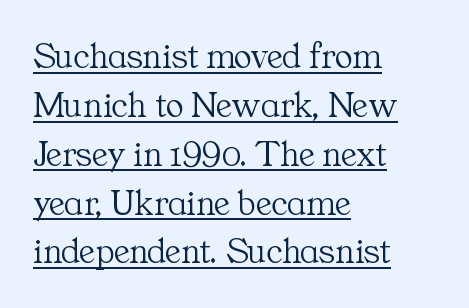
{"serif": "yes", "italic": "no", "bold": "no", "weight": "light", "width": "normal", "stroke_contrast": "medium", "x_height": "medium", "monospaced": "no", "underline": "yes", "align": "left", "line_spacing": "normal", "line_spacing_ratio": 1.32, "letter_spacing": "normal", "letter_spacing_em": 0.0, "glyph_px": 37}
